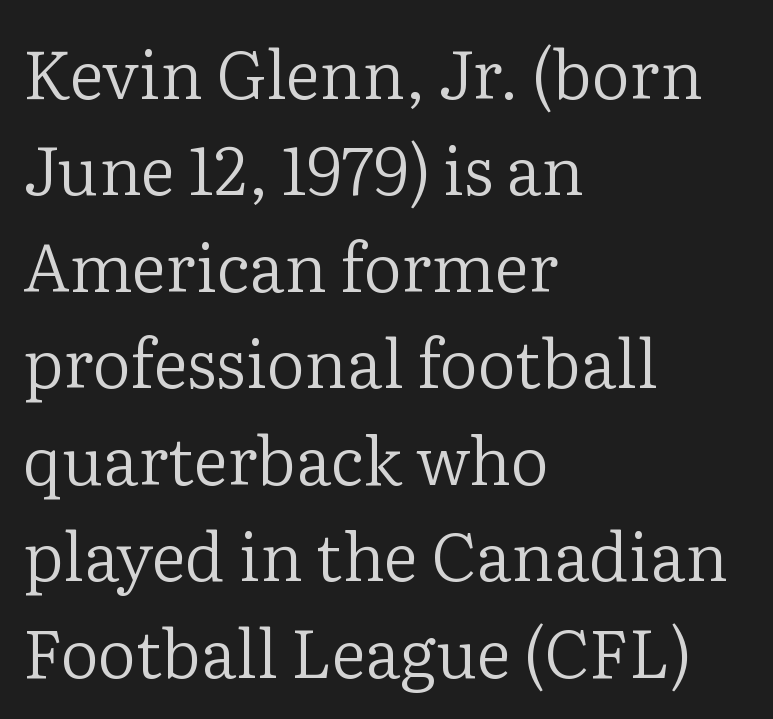
{"serif": "yes", "italic": "no", "bold": "no", "weight": "regular", "width": "normal", "stroke_contrast": "low", "x_height": "medium", "monospaced": "no", "underline": "no", "align": "left", "line_spacing": "normal", "line_spacing_ratio": 1.44, "letter_spacing": "normal", "letter_spacing_em": 0.0, "glyph_px": 67}
